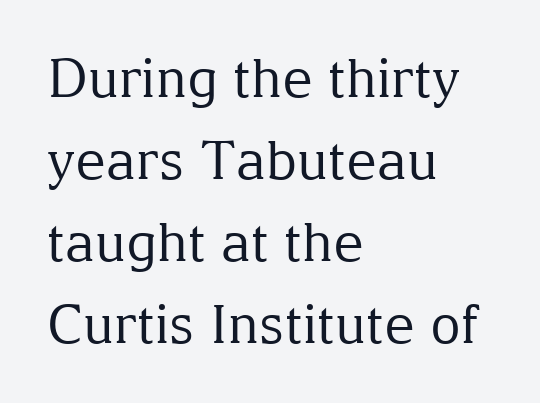
Q: Is the text bold? A: No.
Q: Is the text italic (slanted)? A: No, it is upright.
Q: Is the typeface a serif or a sans-serif typeface? A: Serif.
Q: Is the text underlined? A: No.
Q: How is the paragraph aligned? A: Left-aligned.
Q: Is the spacing between letters normal or unusually wide? A: Normal.
Q: Is the spacing between lines tight, normal or loose? A: Normal.
Q: Width (condensed, normal, or wide)? A: Normal.
Q: Stroke contrast? A: Medium.
Q: x-height? A: Medium.
Q: Monospaced? A: No.
